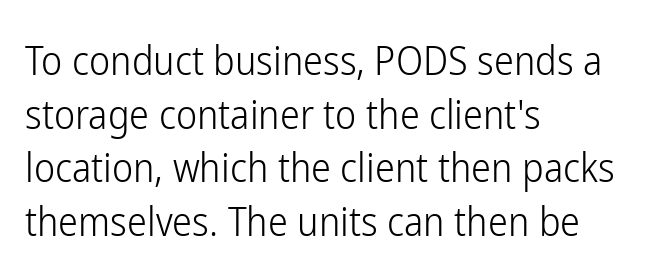
Q: Is the text bold? A: No.
Q: Is the text italic (slanted)? A: No, it is upright.
Q: Is the typeface a serif or a sans-serif typeface? A: Sans-serif.
Q: Is the text underlined? A: No.
Q: How is the paragraph aligned? A: Left-aligned.
Q: Is the spacing between letters normal or unusually wide? A: Normal.
Q: Is the spacing between lines tight, normal or loose? A: Normal.
Q: Width (condensed, normal, or wide)? A: Condensed.
Q: Stroke contrast? A: Low.
Q: x-height? A: Medium.
Q: Monospaced? A: No.
